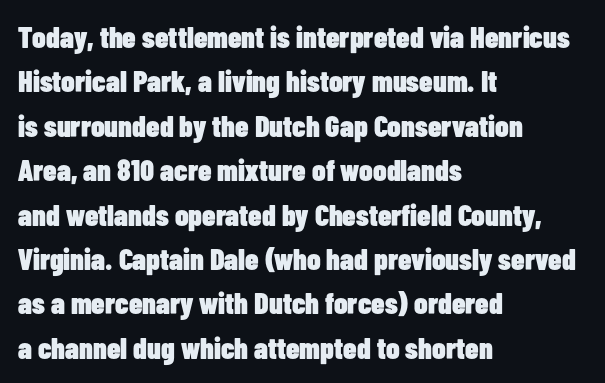
The image shows 30 px heavy, condensed sans-serif type, upright; set left-aligned, normal line spacing (1.48x), normal letter spacing, not underlined; low stroke contrast and a medium x-height.
